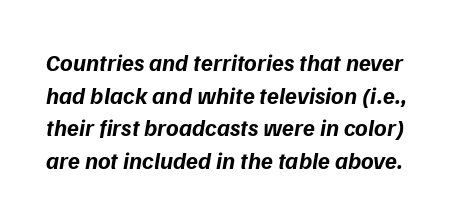
Has an underline been added? It has not. How are the letters spaced? Ordinarily, with no added tracking. Leading matches the norm, producing a regular column. Heavy-handed strokes throughout: this text is bold.
